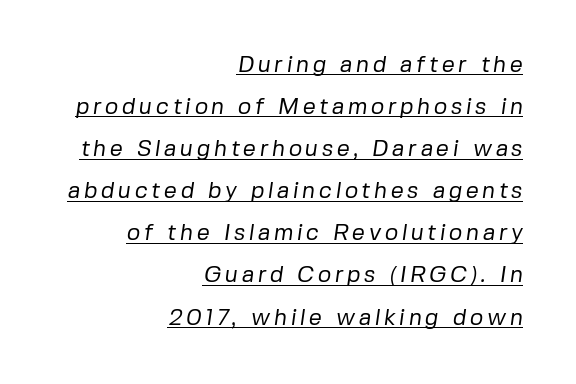
Q: Is the text bold? A: No.
Q: Is the text underlined? A: Yes.
Q: How is the paragraph aligned? A: Right-aligned.
